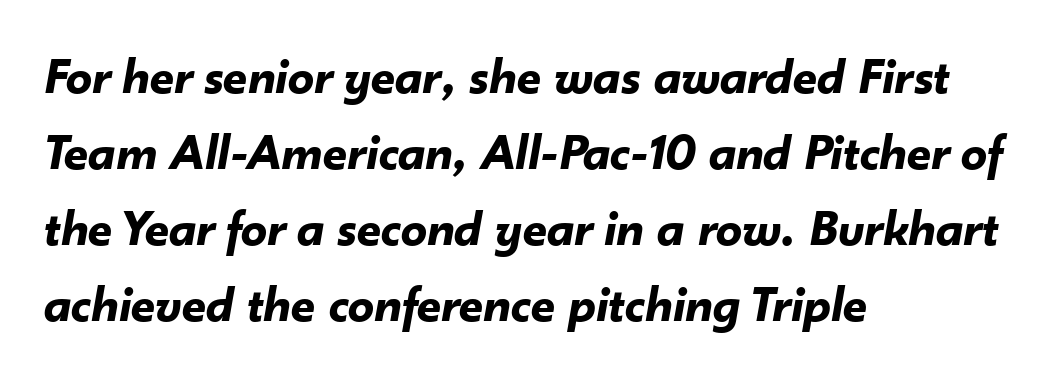
{"italic": "yes", "lean": "right", "slant_degrees": 10, "bold": "yes", "weight": "bold", "width": "normal", "stroke_contrast": "low", "x_height": "small", "monospaced": "no", "underline": "no", "align": "left", "line_spacing": "normal", "line_spacing_ratio": 1.46, "letter_spacing": "normal", "letter_spacing_em": 0.0, "glyph_px": 52}
